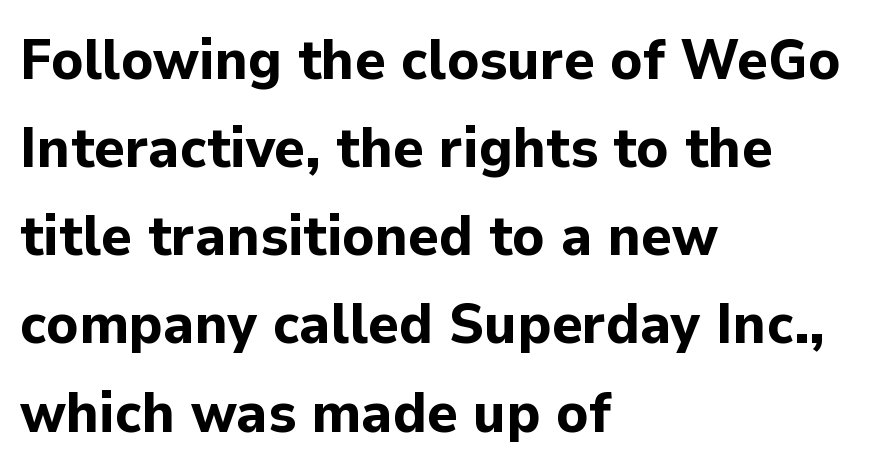
A normal amount of white space separates one row of letters from the next. Varying glyph widths throughout — classic text-font behaviour. This rendering leaves character spacing at its baseline value. The compositor pushed each line to the left boundary. Do the letters lean? They stand straight. Serif or sans? Sans — the stroke terminals are bare.
